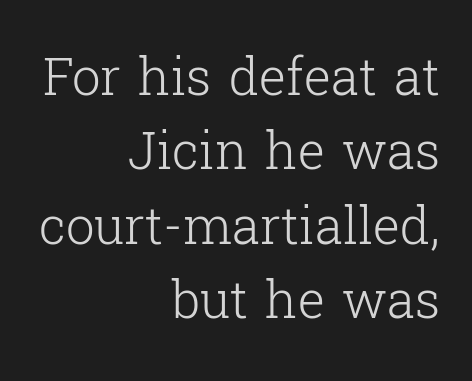
Glyph-to-glyph distance matches everyday printed text. The letters advance in unequal steps, a hallmark of proportional type. A typesetter would call this leading conventional body-copy spacing. Descenders hang freely into open space.
